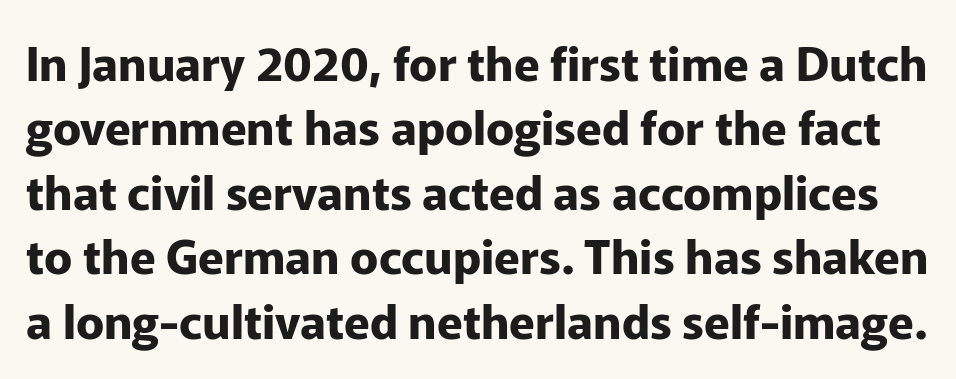
Short note: letters normally spaced. You could not count columns in this text — the font is proportionally spaced. What's the leading like? Ordinary, nothing unusual. The glyphs have the mass of a bold cut.
